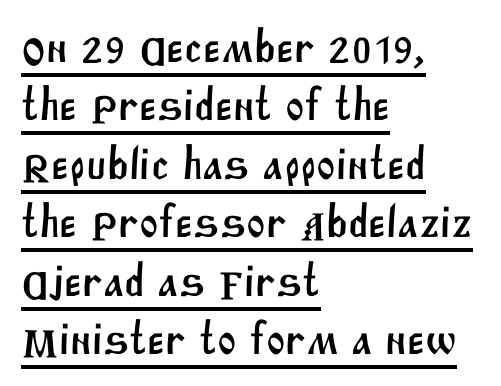
Q: Is the typeface a serif or a sans-serif typeface? A: Sans-serif.
Q: Is the text underlined? A: Yes.
Q: How is the paragraph aligned? A: Left-aligned.
Q: Is the spacing between letters normal or unusually wide? A: Normal.
Q: Is the spacing between lines tight, normal or loose? A: Normal.
Q: Width (condensed, normal, or wide)? A: Normal.
Q: Stroke contrast? A: Medium.
Q: x-height? A: Large.
Q: Monospaced? A: No.
